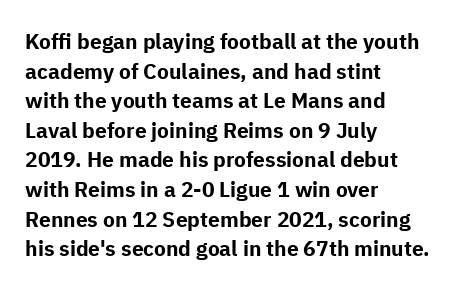
Q: Is the text bold? A: Yes.
Q: Is the text italic (slanted)? A: No, it is upright.
Q: Is the text underlined? A: No.
Q: How is the paragraph aligned? A: Left-aligned.
Q: Is the spacing between letters normal or unusually wide? A: Normal.
Q: Is the spacing between lines tight, normal or loose? A: Normal.
